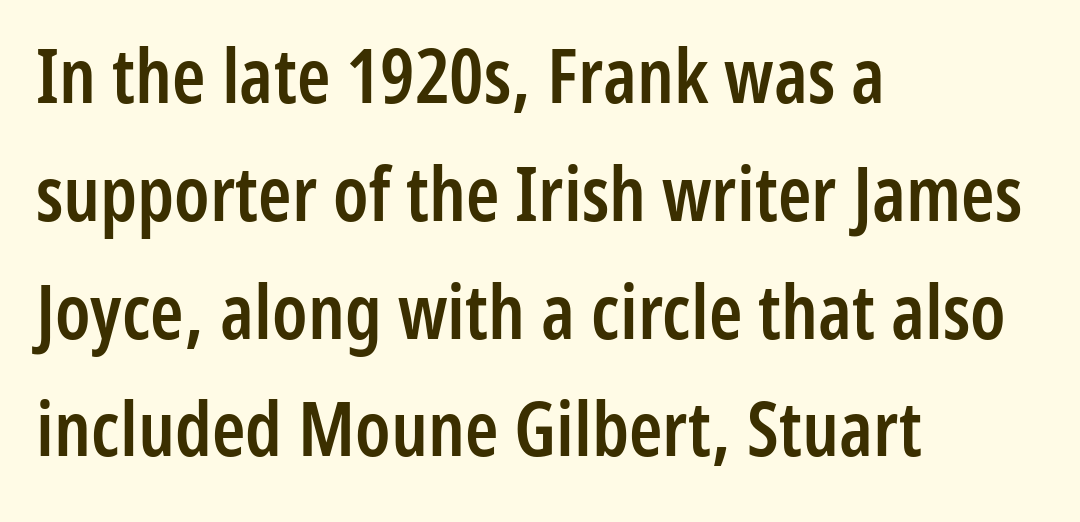
The image shows 76 px semibold, condensed sans-serif type, upright; set left-aligned, normal line spacing (1.55x), normal letter spacing, not underlined; low stroke contrast and a medium x-height.
